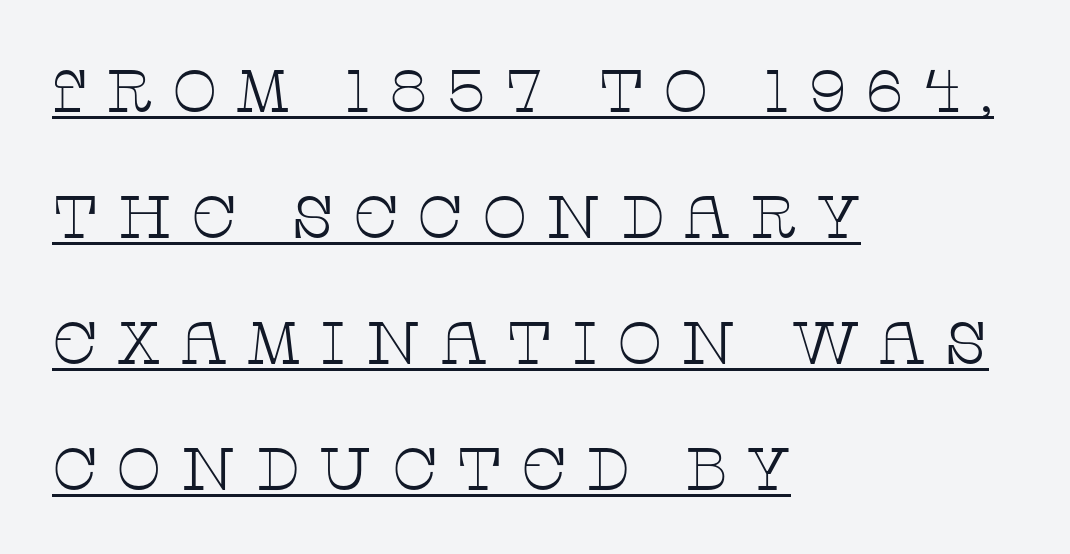
{"serif": "yes", "italic": "no", "bold": "no", "weight": "thin", "width": "wide", "stroke_contrast": "low", "x_height": "large", "monospaced": "no", "underline": "yes", "align": "left", "line_spacing": "loose", "line_spacing_ratio": 2.1, "letter_spacing": "wide", "letter_spacing_em": 0.3, "glyph_px": 60}
